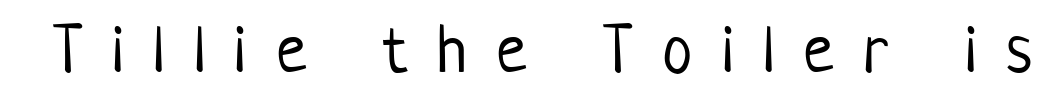
{"serif": "no", "italic": "no", "bold": "no", "weight": "light", "width": "condensed", "stroke_contrast": "low", "x_height": "medium", "monospaced": "no", "underline": "no", "letter_spacing": "wide", "letter_spacing_em": 0.43, "glyph_px": 68}
